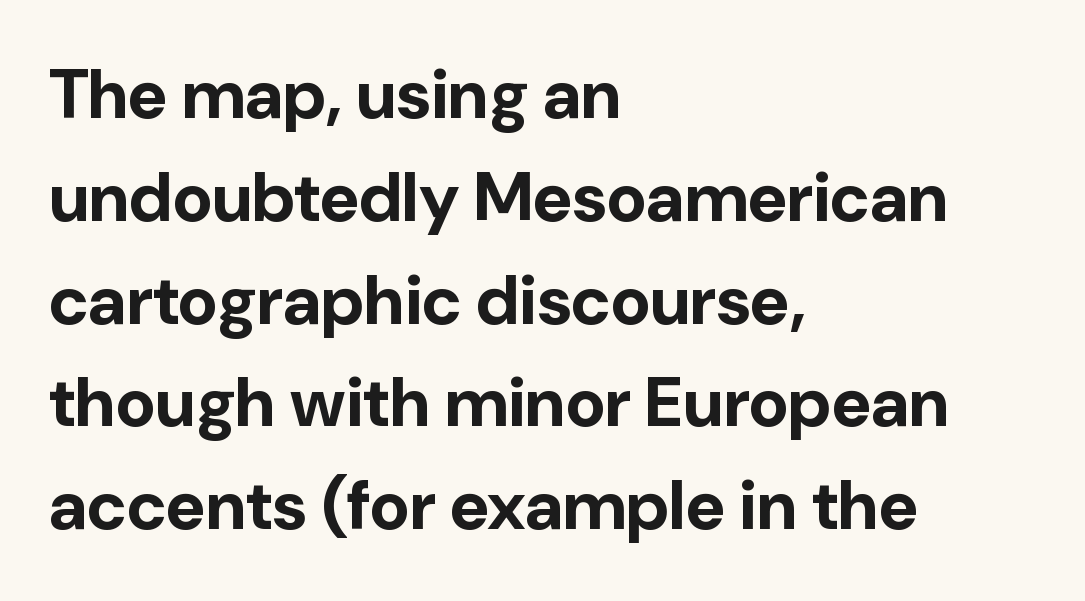
The image shows 69 px bold sans-serif type, upright; set left-aligned, normal line spacing (1.49x), normal letter spacing, not underlined; low stroke contrast and a medium x-height.
